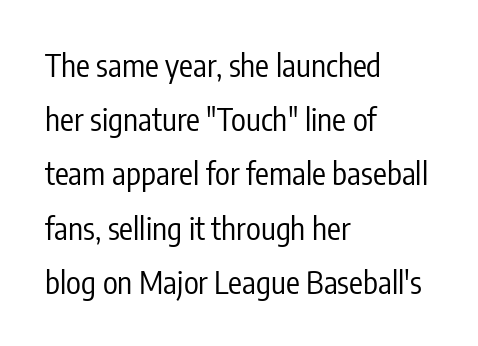
The image shows 31 px regular-weight, condensed sans-serif type, upright; set left-aligned, line spacing 1.75x, normal letter spacing, not underlined; low stroke contrast and a medium x-height.
